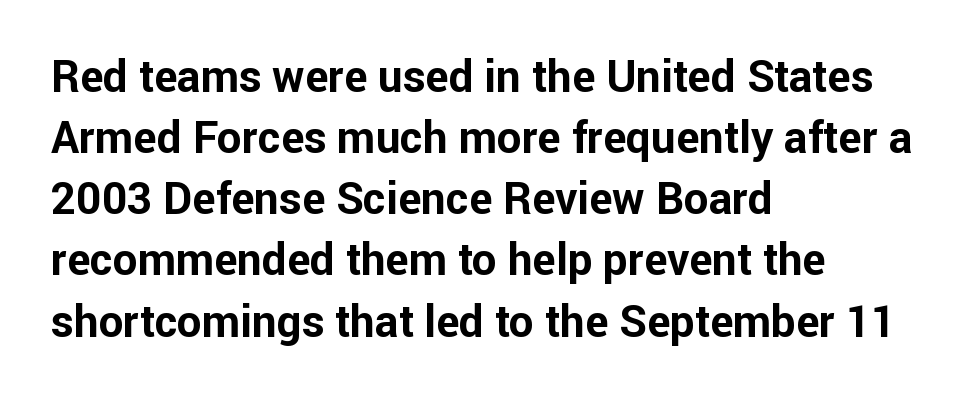
{"serif": "no", "italic": "no", "bold": "yes", "weight": "bold", "width": "normal", "stroke_contrast": "low", "x_height": "medium", "monospaced": "no", "underline": "no", "align": "left", "line_spacing": "normal", "line_spacing_ratio": 1.39, "letter_spacing": "normal", "letter_spacing_em": 0.0, "glyph_px": 44}
